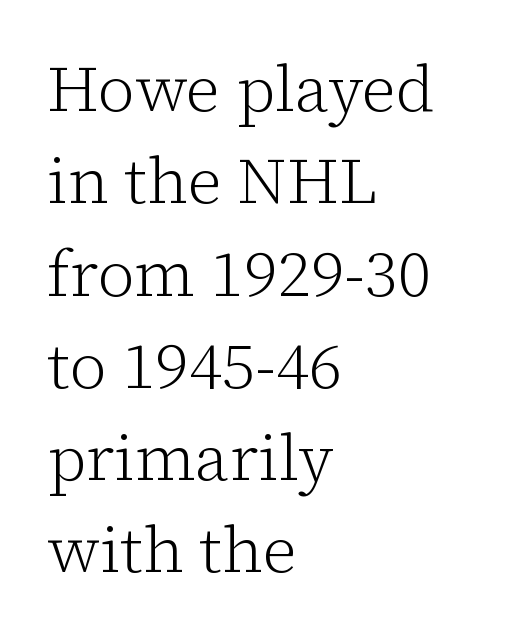
{"serif": "yes", "italic": "no", "bold": "no", "weight": "light", "width": "normal", "stroke_contrast": "low", "x_height": "medium", "monospaced": "no", "underline": "no", "align": "left", "line_spacing": "normal", "line_spacing_ratio": 1.42, "letter_spacing": "normal", "letter_spacing_em": 0.0, "glyph_px": 65}
